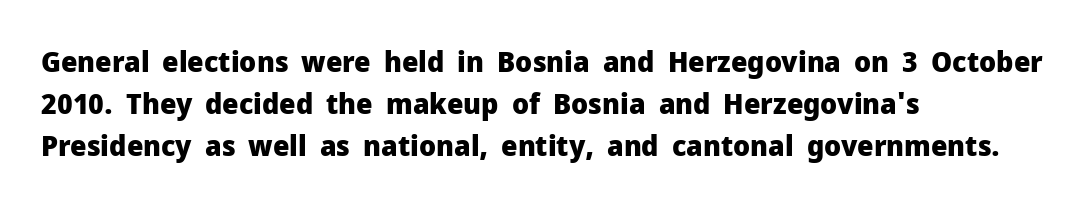
{"serif": "no", "italic": "no", "bold": "yes", "weight": "heavy", "width": "normal", "stroke_contrast": "low", "x_height": "medium", "monospaced": "no", "underline": "no", "align": "left", "line_spacing": "normal", "line_spacing_ratio": 1.44, "letter_spacing": "normal", "letter_spacing_em": 0.0, "glyph_px": 29}
